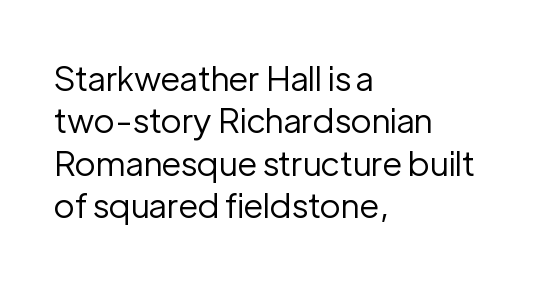
Q: Is the text bold? A: No.
Q: Is the text italic (slanted)? A: No, it is upright.
Q: Is the typeface a serif or a sans-serif typeface? A: Sans-serif.
Q: Is the text underlined? A: No.
Q: How is the paragraph aligned? A: Left-aligned.
Q: Is the spacing between letters normal or unusually wide? A: Normal.
Q: Is the spacing between lines tight, normal or loose? A: Normal.
Q: Width (condensed, normal, or wide)? A: Normal.
Q: Stroke contrast? A: Low.
Q: x-height? A: Medium.
Q: Monospaced? A: No.
